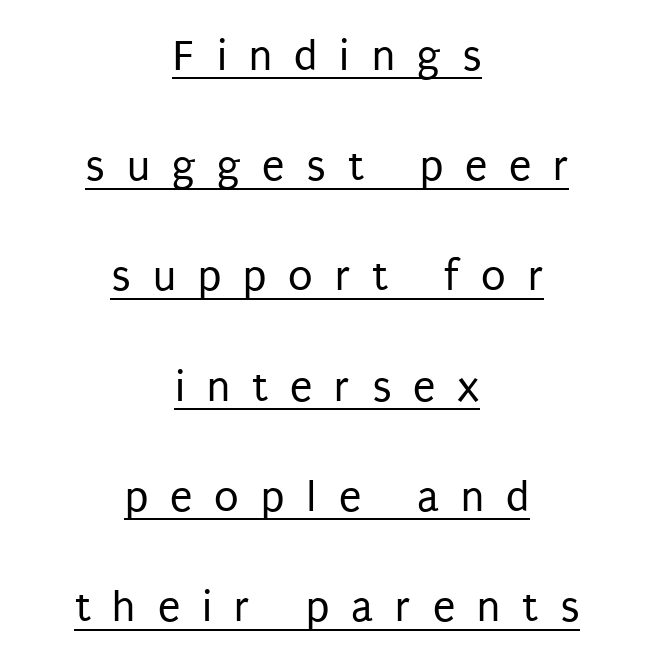
The image shows 45 px regular-weight, condensed sans-serif type, upright; set centered, loose line spacing (2.45x), unusually wide letter spacing (+0.49 em), underlined; low stroke contrast and a large x-height.
